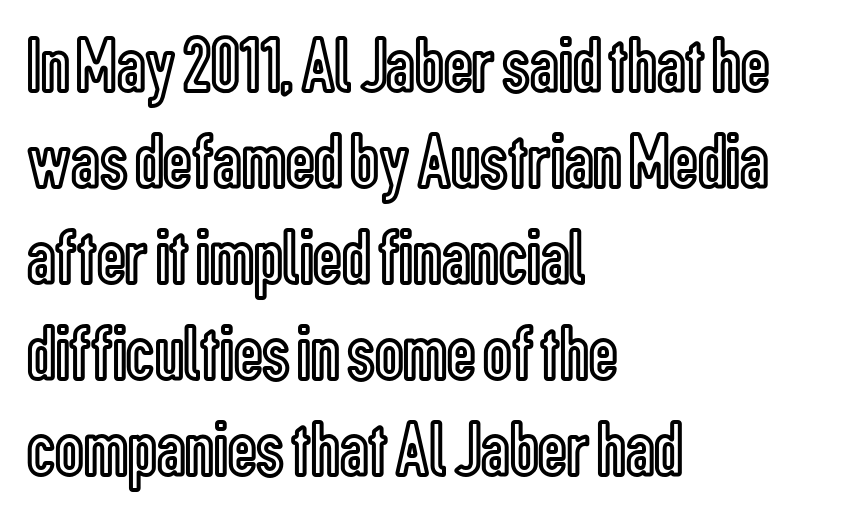
{"italic": "no", "width": "condensed", "x_height": "medium", "monospaced": "no", "underline": "no", "align": "left", "line_spacing_ratio": 1.2, "letter_spacing": "normal", "letter_spacing_em": 0.0, "glyph_px": 80}
